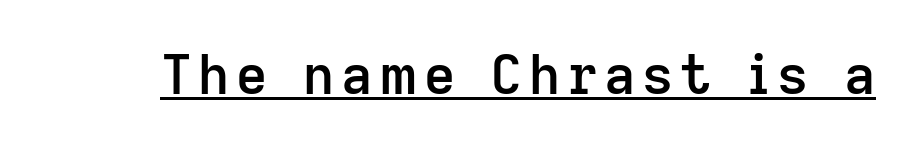
The image shows 54 px semibold sans-serif type, upright; set underlined; low stroke contrast and a medium x-height.
